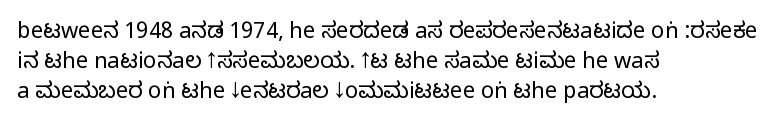
The image shows 22 px text type, upright; set left-aligned, normal line spacing (1.36x), normal letter spacing, not underlined.
